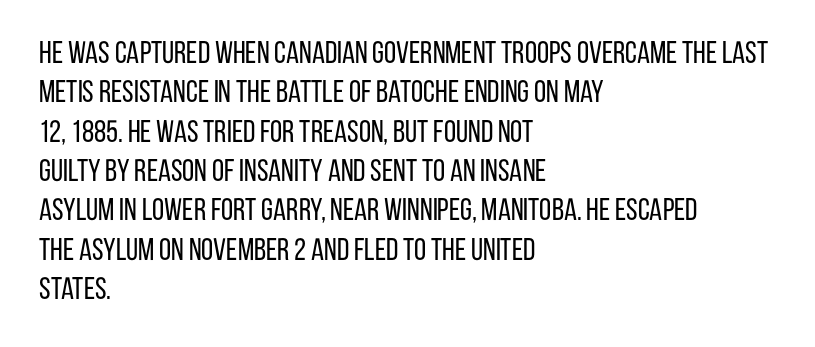
The image shows 31 px regular-weight, condensed sans-serif type, upright; set left-aligned, normal line spacing (1.27x), normal letter spacing, not underlined; low stroke contrast and a large x-height.
